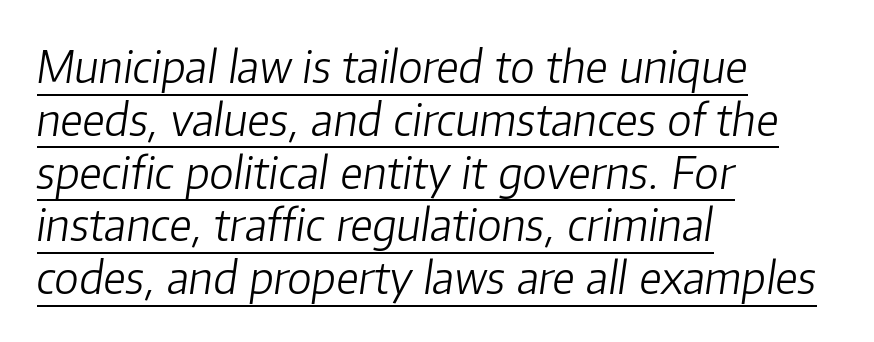
{"italic": "yes", "lean": "right", "slant_degrees": 8, "bold": "no", "weight": "light", "width": "normal", "stroke_contrast": "low", "x_height": "medium", "monospaced": "no", "underline": "yes", "align": "left", "line_spacing_ratio": 1.2, "letter_spacing": "normal", "letter_spacing_em": 0.0, "glyph_px": 44}
